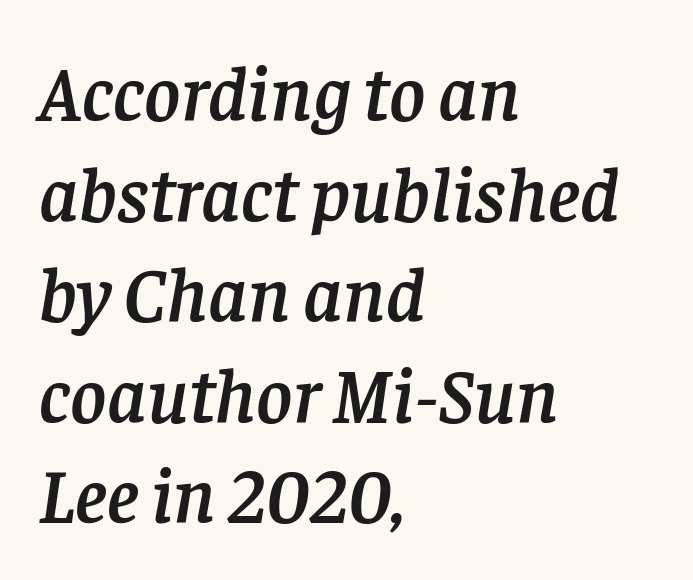
Q: Is the text italic (slanted)? A: Yes, it leans right by about 8 degrees.
Q: Is the typeface a serif or a sans-serif typeface? A: Serif.
Q: Is the text underlined? A: No.
Q: How is the paragraph aligned? A: Left-aligned.
Q: Is the spacing between letters normal or unusually wide? A: Normal.
Q: Is the spacing between lines tight, normal or loose? A: Normal.
Q: Width (condensed, normal, or wide)? A: Normal.
Q: Stroke contrast? A: Low.
Q: x-height? A: Large.
Q: Monospaced? A: No.
